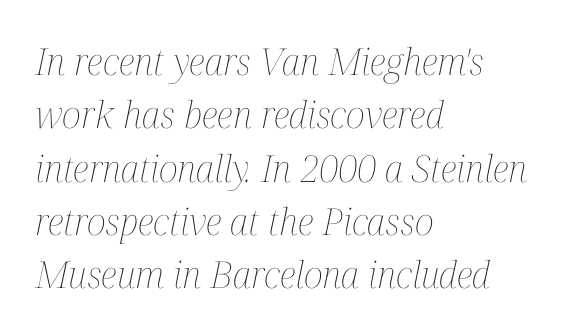
The image shows 37 px thin, condensed type, italic (leaning right); set left-aligned, normal line spacing (1.44x), normal letter spacing, not underlined; medium stroke contrast and a medium x-height.
